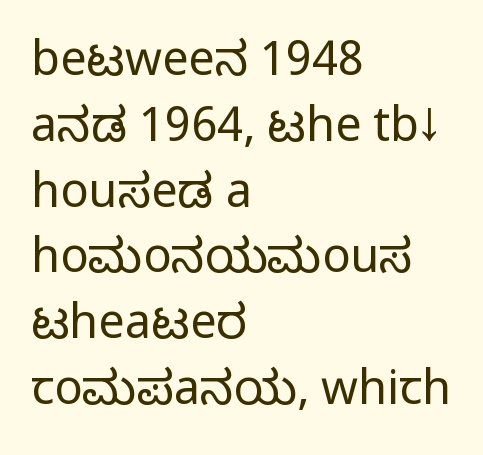
The image shows 47 px regular-weight, condensed sans-serif type, upright; set left-aligned, normal line spacing (1.4x), normal letter spacing, not underlined; low stroke contrast and a large x-height.
